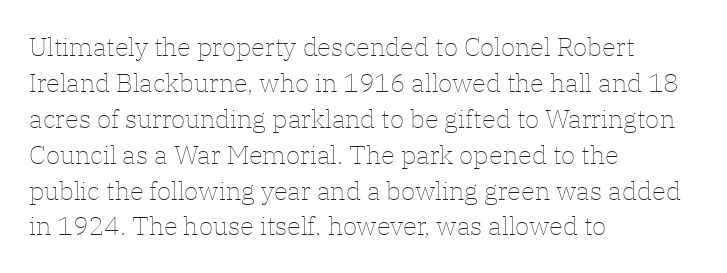
Q: Is the text bold? A: No.
Q: Is the text italic (slanted)? A: No, it is upright.
Q: Is the text underlined? A: No.
Q: How is the paragraph aligned? A: Left-aligned.
Q: Is the spacing between letters normal or unusually wide? A: Normal.
Q: Is the spacing between lines tight, normal or loose? A: Normal.
